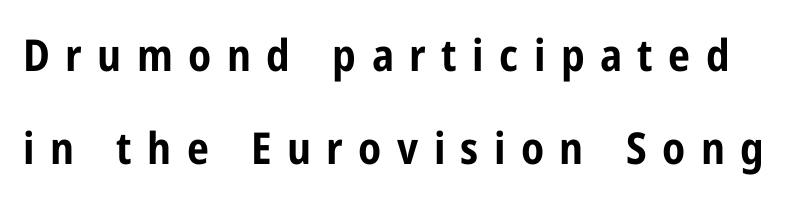
{"serif": "no", "italic": "no", "bold": "yes", "weight": "bold", "width": "condensed", "stroke_contrast": "low", "x_height": "medium", "monospaced": "no", "underline": "no", "line_spacing": "loose", "line_spacing_ratio": 2.12, "letter_spacing": "wide", "letter_spacing_em": 0.35, "glyph_px": 44}
